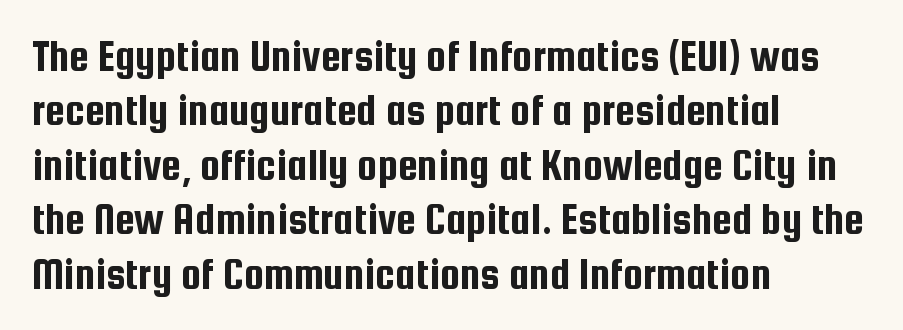
{"serif": "no", "italic": "no", "width": "condensed", "stroke_contrast": "low", "x_height": "medium", "monospaced": "no", "underline": "no", "align": "left", "line_spacing_ratio": 1.21, "letter_spacing": "normal", "letter_spacing_em": 0.0, "glyph_px": 45}
